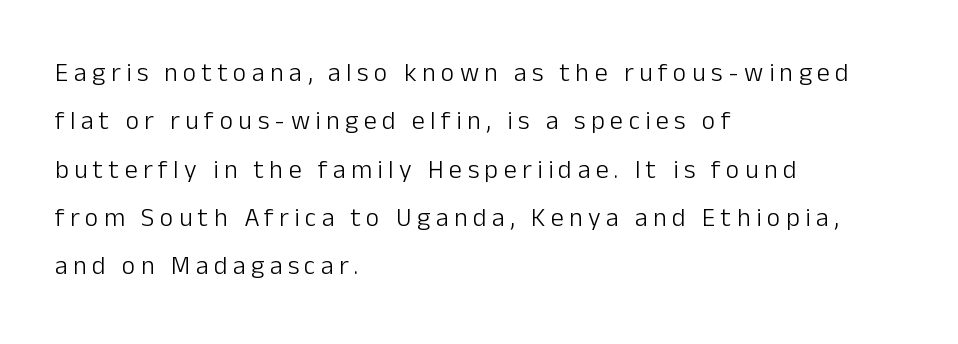
The image shows 26 px text type, upright; set left-aligned, line spacing 1.86x, unusually wide letter spacing (+0.21 em), not underlined.
